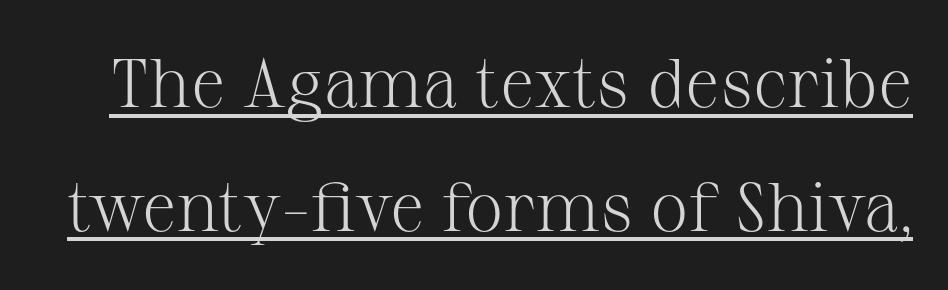
A rule runs beneath these lines of type. Weight class: somewhere from thin through regular. You can tell from the footed stems that serif type was used. The letters advance in unequal steps, a hallmark of proportional type.
